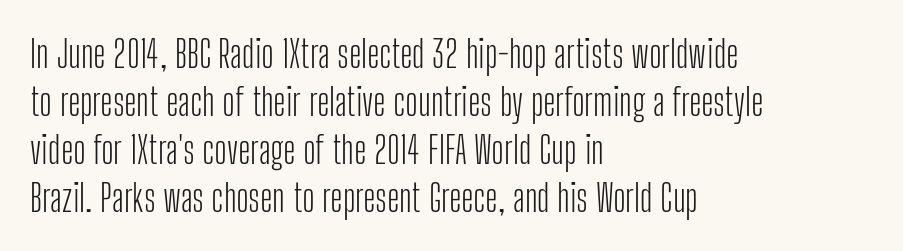
The image shows 38 px light, condensed sans-serif type, upright; set left-aligned, normal line spacing (1.26x), normal letter spacing, not underlined; low stroke contrast and a medium x-height.
